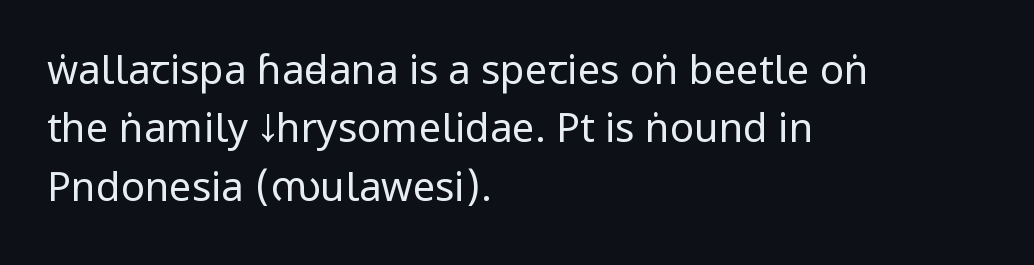
Reading down the block, your eye returns to a fixed left position each line. Only glyphs here, with clear space below each row. These lines are composed in type without serifs. The font is comparable to plain body text, perhaps lighter. Posture: vertical. Reading down the column, the eye jumps a familiar distance to each next line.
